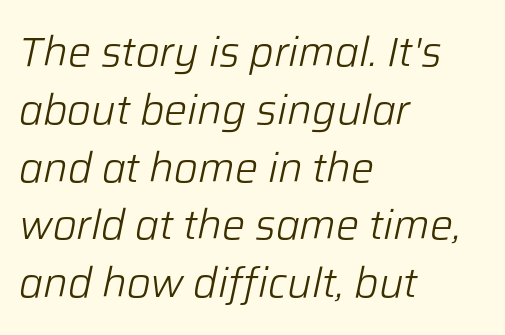
What's the leading like? Ordinary, nothing unusual. A clean baseline with only descenders dipping below it. The text carries the slant typical of an italic or oblique font. Short note: letters normally spaced. Is this a fixed-width face? No — the glyphs have proportional, varying widths. Letters have the restrained weight of plain body copy at most.
